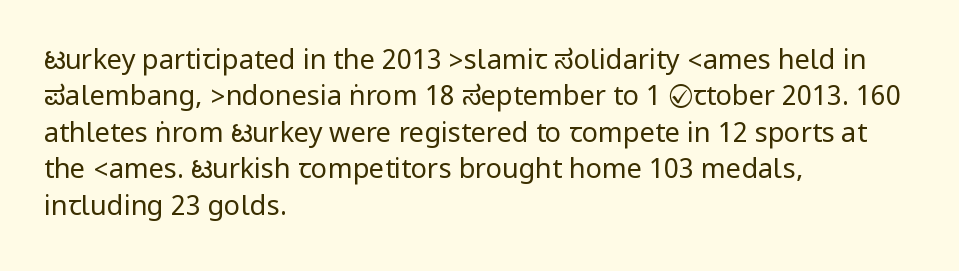
Upright lettering throughout. Reading down the column, the eye jumps a familiar distance to each next line. The typesetting does not lean heavy: it is not bold. Horizontal alignment here is leftward, the default for most running prose. The space directly below the letters is spotless. Glyph-to-glyph distance matches everyday printed text.
